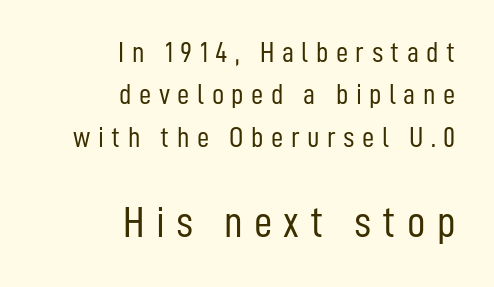
{"serif": "no", "italic": "no", "bold": "no", "weight": "light", "width": "condensed", "stroke_contrast": "low", "x_height": "medium", "monospaced": "no", "underline": "no", "align": "right", "line_spacing": "normal", "line_spacing_ratio": 1.41, "letter_spacing": "wide", "letter_spacing_em": 0.25, "larger_block": "second", "size_ratio": 1.5, "glyph_px": 45}
